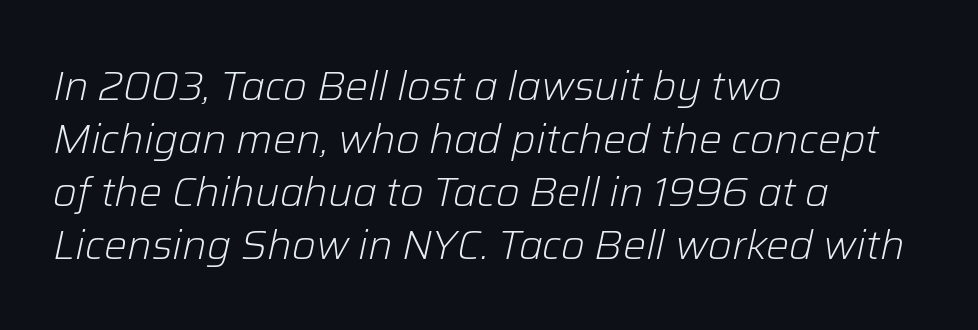
{"italic": "yes", "lean": "right", "slant_degrees": 12, "bold": "no", "weight": "light", "width": "normal", "stroke_contrast": "low", "x_height": "medium", "monospaced": "no", "underline": "no", "align": "left", "line_spacing": "normal", "line_spacing_ratio": 1.29, "letter_spacing": "normal", "letter_spacing_em": 0.0, "glyph_px": 41}
